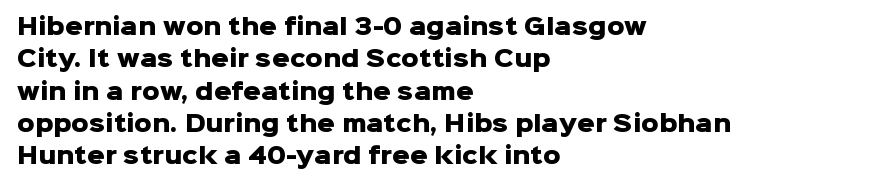
This block has exactly the height ordinary leading produces. A roman cut, with each character standing at attention. Typesetter's note: full bold, strokes at maximum text heaviness. The rendering anchors every line to the left-hand side.
